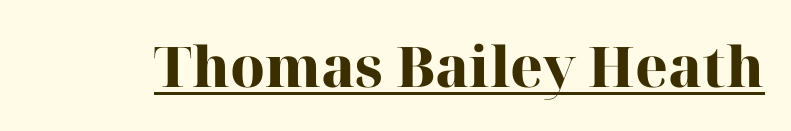
{"serif": "yes", "italic": "no", "bold": "yes", "weight": "heavy", "width": "normal", "stroke_contrast": "high", "x_height": "medium", "monospaced": "no", "underline": "yes", "letter_spacing": "normal", "letter_spacing_em": 0.0, "glyph_px": 56}
